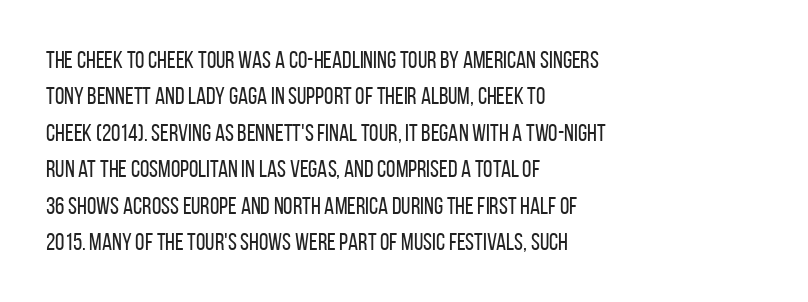
{"italic": "no", "bold": "no", "underline": "no", "align": "left", "line_spacing": "normal", "line_spacing_ratio": 1.52, "letter_spacing": "normal", "letter_spacing_em": 0.0, "glyph_px": 24}
